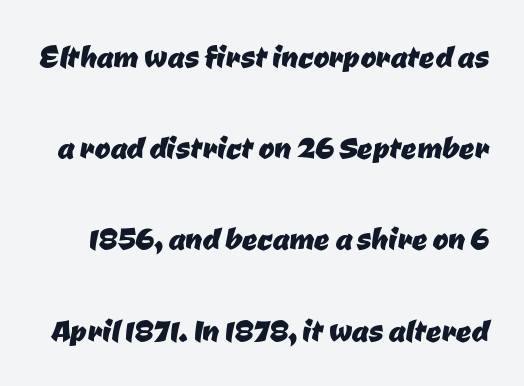
Q: Is the typeface a serif or a sans-serif typeface? A: Sans-serif.
Q: Is the text underlined? A: No.
Q: Is the spacing between letters normal or unusually wide? A: Normal.
Q: Is the spacing between lines tight, normal or loose? A: Loose.
Q: Width (condensed, normal, or wide)? A: Normal.
Q: Stroke contrast? A: Low.
Q: x-height? A: Medium.
Q: Monospaced? A: No.
